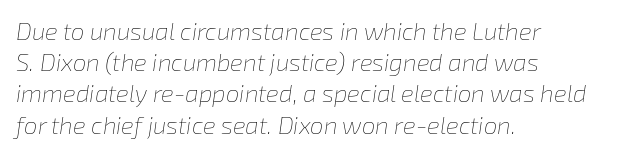
Q: Is the text bold? A: No.
Q: Is the text italic (slanted)? A: Yes, it leans right by about 8 degrees.
Q: Is the text underlined? A: No.
Q: How is the paragraph aligned? A: Left-aligned.
Q: Is the spacing between letters normal or unusually wide? A: Normal.
Q: Is the spacing between lines tight, normal or loose? A: Normal.
